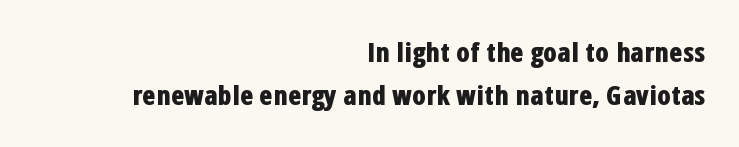
Q: Is the text bold? A: Yes.
Q: Is the text italic (slanted)? A: No, it is upright.
Q: Is the text underlined? A: No.
Q: How is the paragraph aligned? A: Right-aligned.
Q: Is the spacing between letters normal or unusually wide? A: Normal.
Q: Is the spacing between lines tight, normal or loose? A: Normal.
